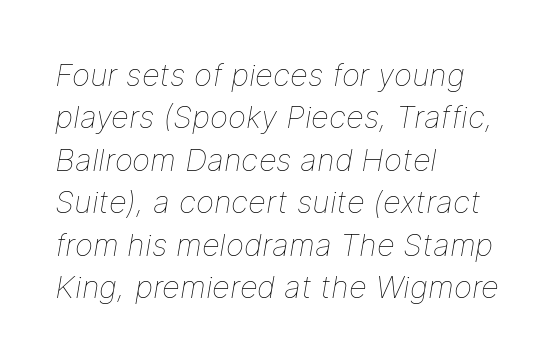
Q: Is the text bold? A: No.
Q: Is the text italic (slanted)? A: Yes, it leans right by about 9 degrees.
Q: Is the text underlined? A: No.
Q: How is the paragraph aligned? A: Left-aligned.
Q: Is the spacing between letters normal or unusually wide? A: Normal.
Q: Is the spacing between lines tight, normal or loose? A: Normal.
Q: Width (condensed, normal, or wide)? A: Normal.
Q: Stroke contrast? A: Low.
Q: x-height? A: Medium.
Q: Monospaced? A: No.
